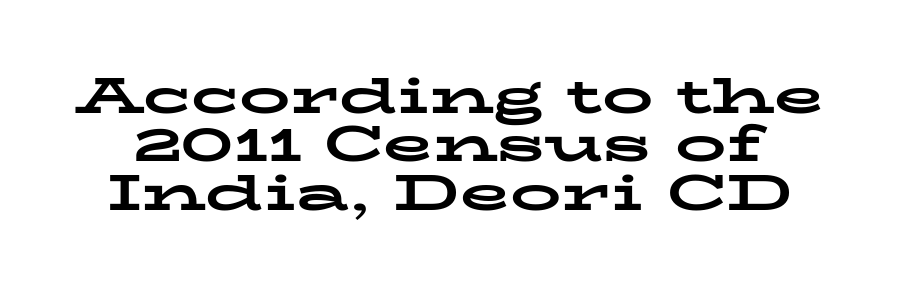
The image shows 51 px bold, wide serif type, upright; set tight line spacing (0.95x), normal letter spacing, not underlined; low stroke contrast and a medium x-height.
